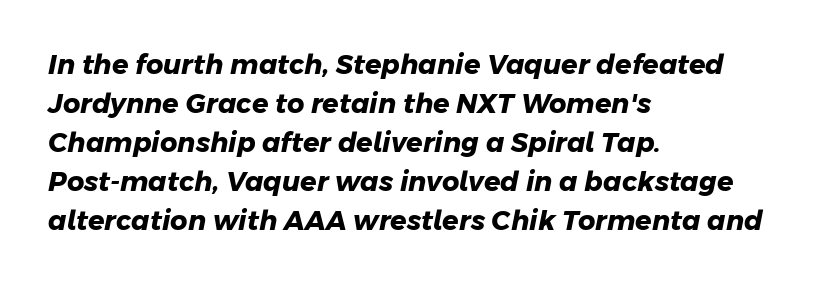
Q: Is the text bold? A: Yes.
Q: Is the text underlined? A: No.
Q: How is the paragraph aligned? A: Left-aligned.
Q: Is the spacing between letters normal or unusually wide? A: Normal.
Q: Is the spacing between lines tight, normal or loose? A: Normal.
